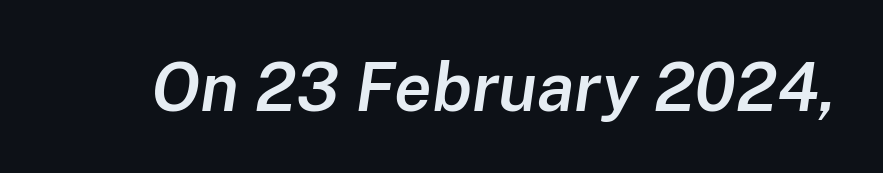
The image shows 68 px semibold type, italic (leaning right); set normal letter spacing, not underlined; low stroke contrast and a medium x-height.
